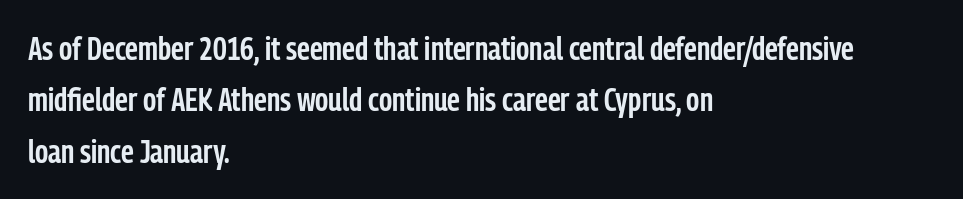
{"serif": "no", "italic": "no", "bold": "semi", "weight": "semibold", "width": "condensed", "stroke_contrast": "low", "x_height": "medium", "monospaced": "no", "underline": "no", "align": "left", "line_spacing": "normal", "line_spacing_ratio": 1.56, "letter_spacing": "normal", "letter_spacing_em": 0.0, "glyph_px": 33}
